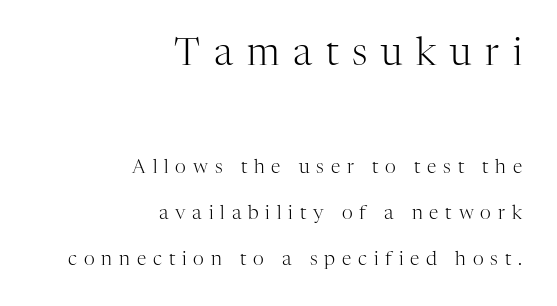
Q: Is the text bold? A: No.
Q: Is the text italic (slanted)? A: No, it is upright.
Q: Is the typeface a serif or a sans-serif typeface? A: Serif.
Q: Is the text underlined? A: No.
Q: How is the paragraph aligned? A: Right-aligned.
Q: Is the spacing between letters normal or unusually wide? A: Unusually wide.
Q: Is the spacing between lines tight, normal or loose? A: Loose.
Q: Which block of text is set in a larger size, the first (top) or the second (bottom)? A: The first (top) one.
Q: Width (condensed, normal, or wide)? A: Normal.
Q: Stroke contrast? A: High.
Q: x-height? A: Medium.
Q: Monospaced? A: No.
